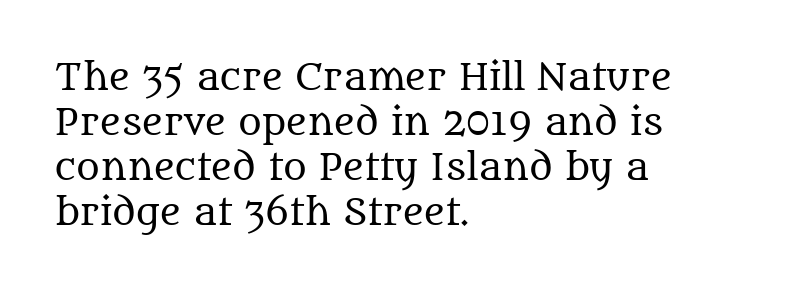
{"serif": "yes", "italic": "no", "bold": "no", "weight": "regular", "width": "normal", "stroke_contrast": "medium", "x_height": "large", "monospaced": "no", "underline": "no", "align": "left", "line_spacing": "normal", "line_spacing_ratio": 1.25, "letter_spacing": "normal", "letter_spacing_em": 0.0, "glyph_px": 36}
